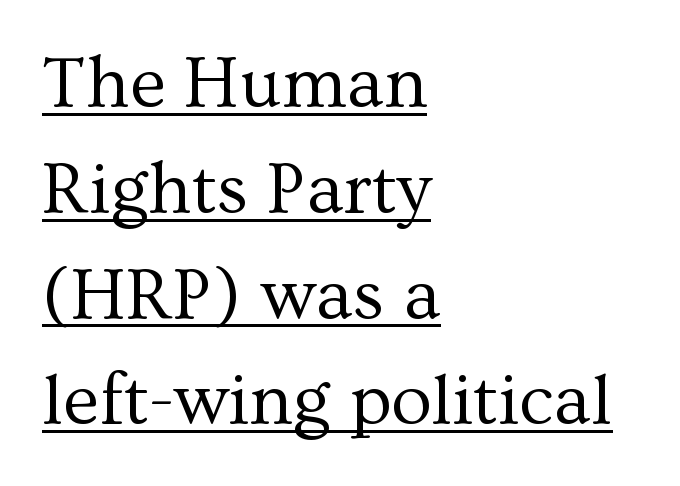
The rendering shows small feet on the letterforms — a serif design. The letters sit at their default tracking, neither squeezed nor spread. The designer left line spacing at the default. The string is rendered with underlining switched on. These lines were composed using upright roman letters. Is this a fixed-width face? No — the glyphs have proportional, varying widths.
